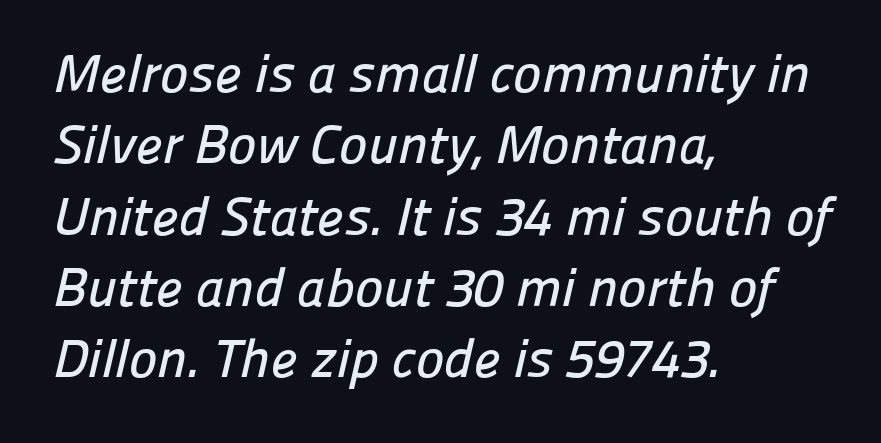
Short and long lines alike share a common starting point at left. You can tell from the bare stems that sans-serif type was used. Glance below the letters and you will spot only blank space. A typesetter would call this proportional, since set widths differ per character.
